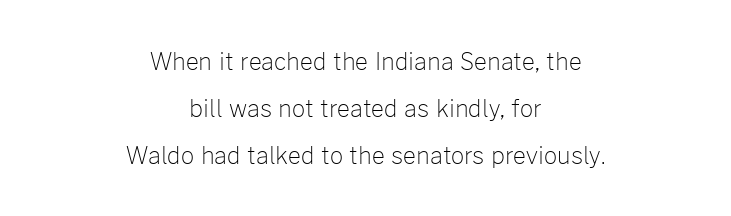
The foot of each line stays bare and open. This is the regular roman posture of the typeface. This sample uses plain, unmodified letter spacing. Caption: multi-line text, centered on the measure.
